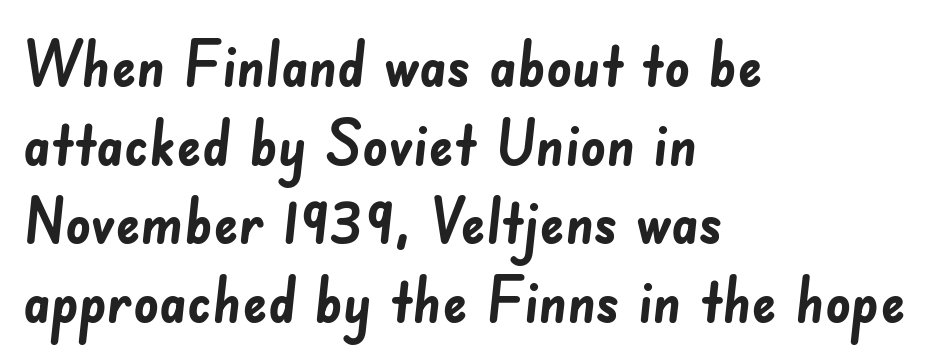
Grotesque or geometric, the face here clearly has no serifs. The glyphs are unaccompanied by any horizontal stroke below them. You could call the tracking neutral — neither tight nor loose. Is the type bold? Yes — the strokes are clearly thick and heavy.
